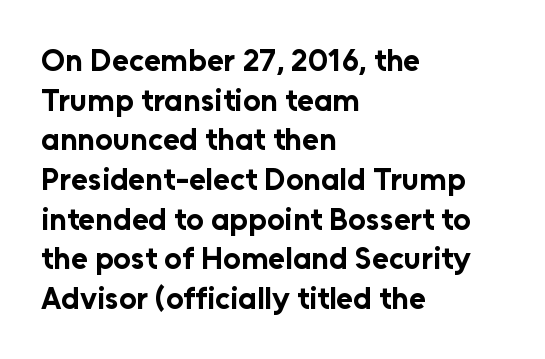
The image shows 31 px bold sans-serif type, upright; set left-aligned, normal line spacing (1.28x), normal letter spacing, not underlined; low stroke contrast and a medium x-height.
